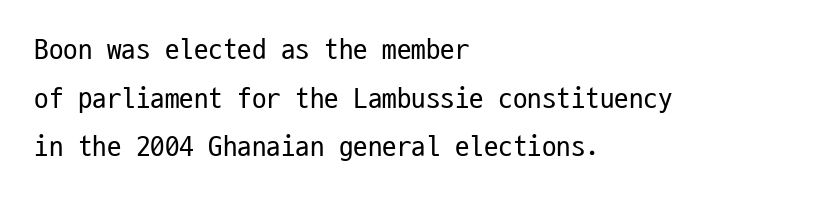
{"serif": "no", "italic": "no", "bold": "no", "weight": "regular", "width": "condensed", "stroke_contrast": "low", "x_height": "medium", "monospaced": "yes", "underline": "no", "align": "left", "line_spacing": "normal", "line_spacing_ratio": 1.68, "letter_spacing": "normal", "letter_spacing_em": 0.0, "glyph_px": 29}
